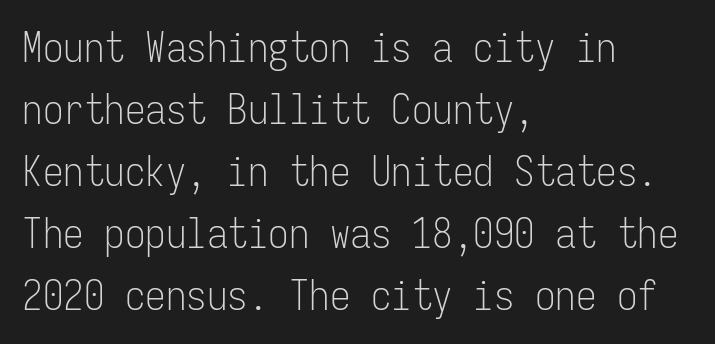
{"serif": "no", "italic": "no", "bold": "no", "weight": "light", "width": "condensed", "stroke_contrast": "low", "x_height": "medium", "monospaced": "yes", "underline": "no", "align": "left", "line_spacing": "normal", "line_spacing_ratio": 1.51, "letter_spacing": "normal", "letter_spacing_em": 0.0, "glyph_px": 41}
